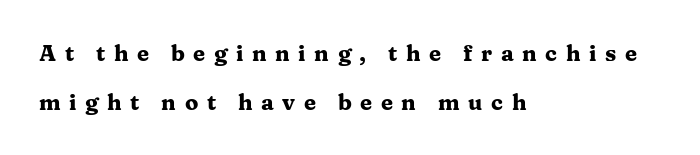
Strokes here are thick enough to call this a true bold. Inter-character spacing is expanded well beyond the font's built-in metrics. The compositor pushed each line to the left boundary. The area under the type is left untouched. The designer dialed line spacing up above the default. Ordinary non-slanted type is in use.
